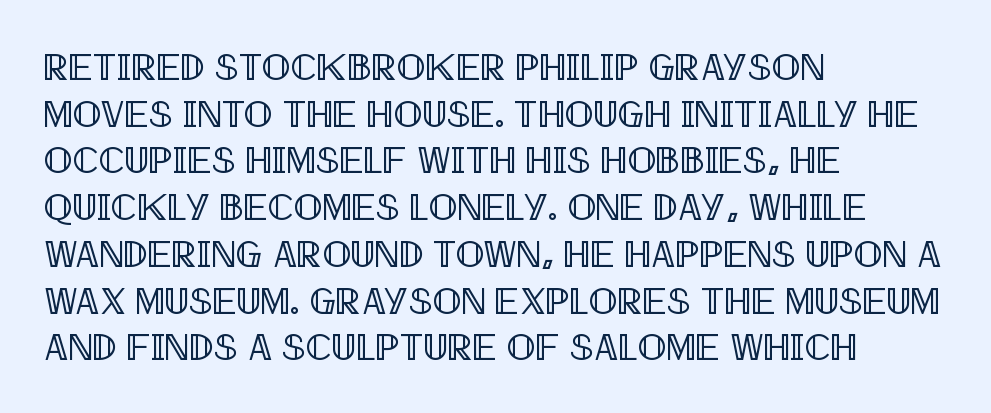
The image shows 38 px condensed type, upright; set left-aligned, line spacing 1.23x, normal letter spacing, not underlined; a large x-height.
